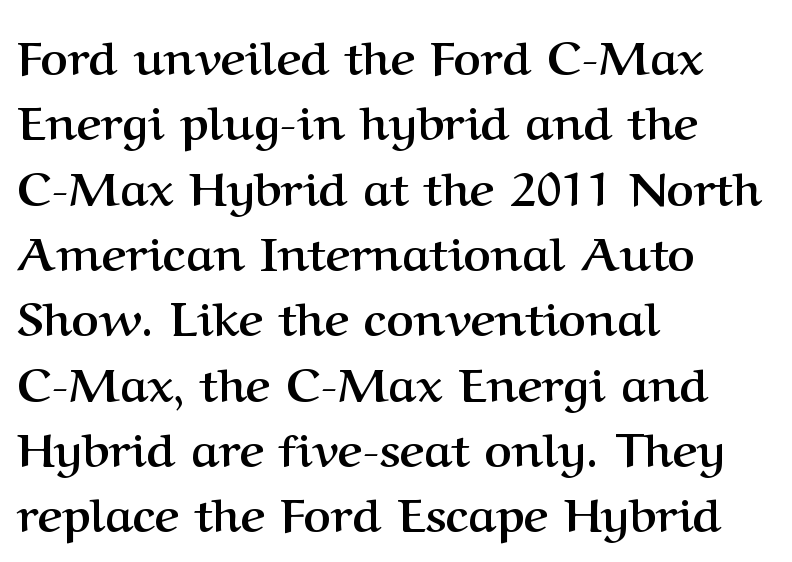
The image shows 47 px semibold serif type, upright; set left-aligned, normal line spacing (1.39x), normal letter spacing, not underlined; medium stroke contrast and a medium x-height.
